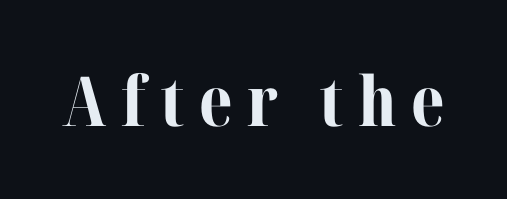
The image shows 69 px bold serif type, upright; set unusually wide letter spacing (+0.21 em), not underlined; medium stroke contrast and a medium x-height.
